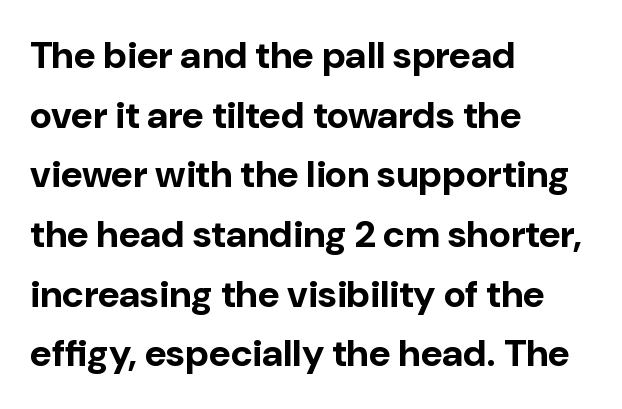
Q: Is the text bold? A: Yes.
Q: Is the text italic (slanted)? A: No, it is upright.
Q: Is the typeface a serif or a sans-serif typeface? A: Sans-serif.
Q: Is the text underlined? A: No.
Q: How is the paragraph aligned? A: Left-aligned.
Q: Is the spacing between letters normal or unusually wide? A: Normal.
Q: Is the spacing between lines tight, normal or loose? A: Normal.
Q: Width (condensed, normal, or wide)? A: Normal.
Q: Stroke contrast? A: Low.
Q: x-height? A: Medium.
Q: Monospaced? A: No.
